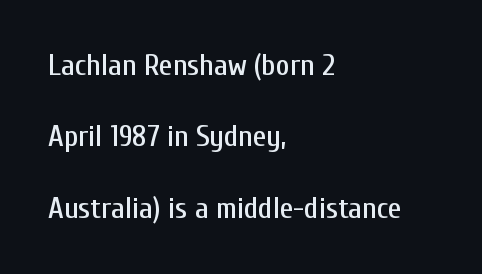
{"serif": "no", "italic": "no", "width": "condensed", "stroke_contrast": "low", "x_height": "medium", "monospaced": "no", "underline": "no", "align": "left", "line_spacing": "loose", "line_spacing_ratio": 2.38, "letter_spacing": "normal", "letter_spacing_em": 0.0, "glyph_px": 30}
